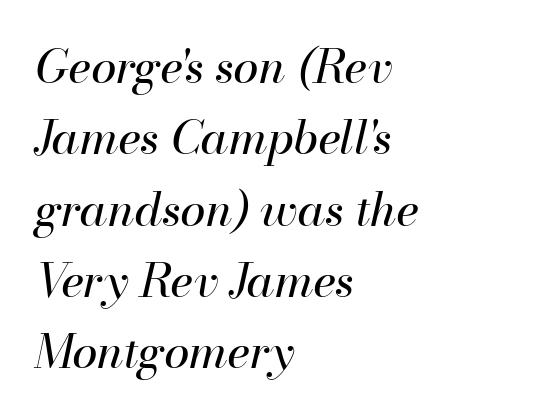
{"italic": "yes", "lean": "right", "slant_degrees": 13, "bold": "no", "weight": "regular", "width": "normal", "stroke_contrast": "high", "x_height": "small", "monospaced": "no", "underline": "no", "align": "left", "line_spacing": "normal", "line_spacing_ratio": 1.55, "letter_spacing": "normal", "letter_spacing_em": 0.0, "glyph_px": 46}
